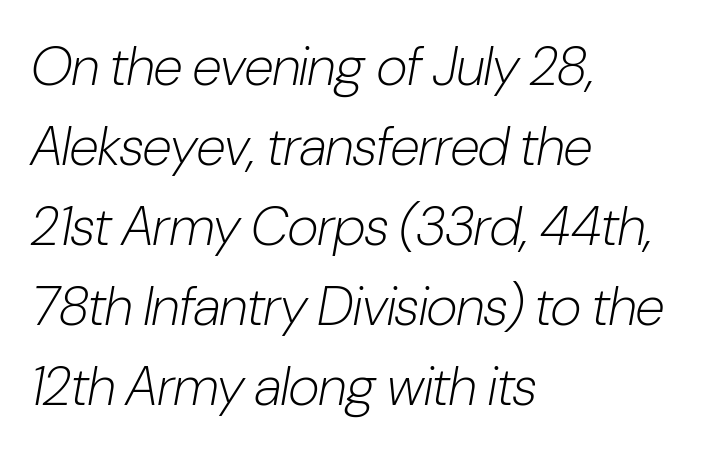
{"italic": "yes", "lean": "right", "slant_degrees": 10, "bold": "no", "weight": "light", "width": "condensed", "stroke_contrast": "low", "x_height": "medium", "monospaced": "no", "underline": "no", "align": "left", "line_spacing": "normal", "line_spacing_ratio": 1.48, "letter_spacing": "normal", "letter_spacing_em": 0.0, "glyph_px": 54}
